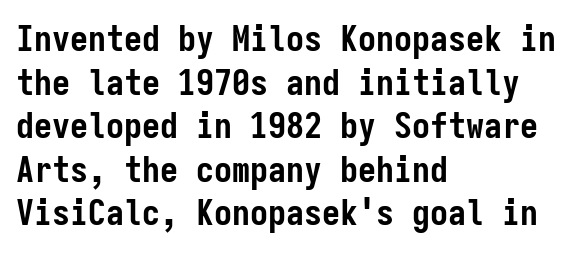
Q: Is the text bold? A: Yes.
Q: Is the text italic (slanted)? A: No, it is upright.
Q: Is the typeface a serif or a sans-serif typeface? A: Sans-serif.
Q: Is the text underlined? A: No.
Q: How is the paragraph aligned? A: Left-aligned.
Q: Is the spacing between letters normal or unusually wide? A: Normal.
Q: Width (condensed, normal, or wide)? A: Condensed.
Q: Stroke contrast? A: Low.
Q: x-height? A: Medium.
Q: Monospaced? A: Yes.
